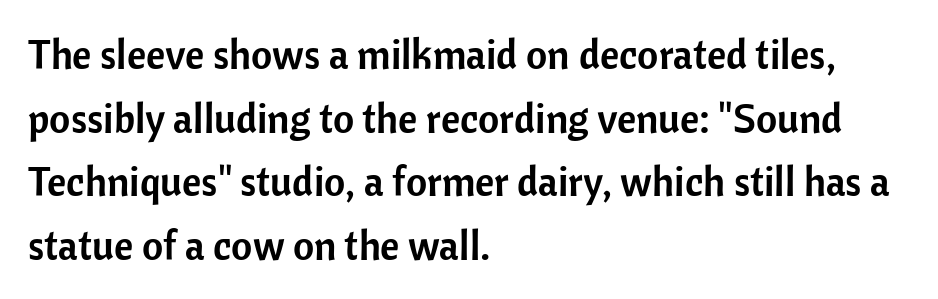
Q: Is the text italic (slanted)? A: No, it is upright.
Q: Is the typeface a serif or a sans-serif typeface? A: Sans-serif.
Q: Is the text underlined? A: No.
Q: How is the paragraph aligned? A: Left-aligned.
Q: Is the spacing between letters normal or unusually wide? A: Normal.
Q: Is the spacing between lines tight, normal or loose? A: Normal.
Q: Width (condensed, normal, or wide)? A: Normal.
Q: Stroke contrast? A: Low.
Q: x-height? A: Medium.
Q: Monospaced? A: No.
